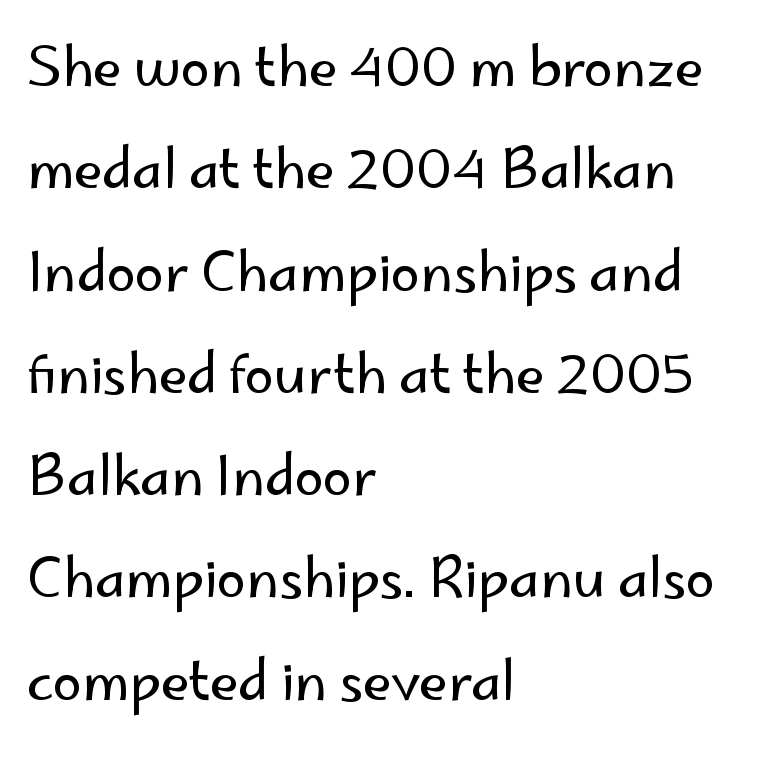
Q: Is the text bold? A: No.
Q: Is the text italic (slanted)? A: No, it is upright.
Q: Is the typeface a serif or a sans-serif typeface? A: Sans-serif.
Q: Is the text underlined? A: No.
Q: How is the paragraph aligned? A: Left-aligned.
Q: Is the spacing between letters normal or unusually wide? A: Normal.
Q: Is the spacing between lines tight, normal or loose? A: Loose.
Q: Width (condensed, normal, or wide)? A: Normal.
Q: Stroke contrast? A: Low.
Q: x-height? A: Small.
Q: Monospaced? A: No.
